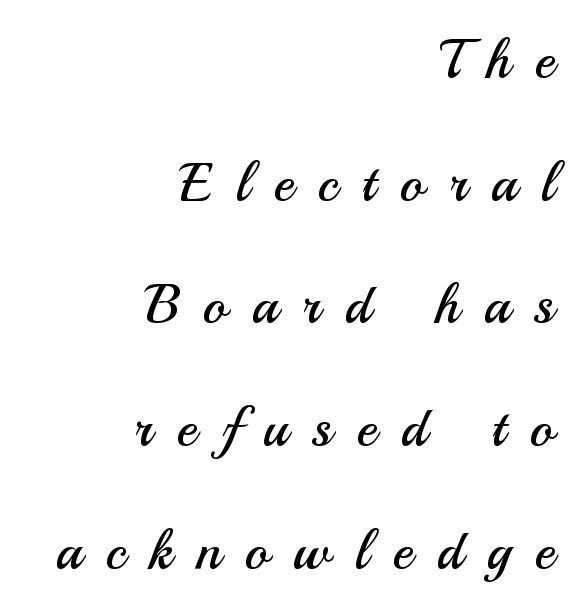
Q: Is the text bold? A: No.
Q: Is the text italic (slanted)? A: Yes.
Q: Is the typeface a serif or a sans-serif typeface? A: Sans-serif.
Q: Is the text underlined? A: No.
Q: How is the paragraph aligned? A: Right-aligned.
Q: Is the spacing between letters normal or unusually wide? A: Unusually wide.
Q: Is the spacing between lines tight, normal or loose? A: Loose.
Q: Width (condensed, normal, or wide)? A: Normal.
Q: Stroke contrast? A: Medium.
Q: x-height? A: Small.
Q: Monospaced? A: No.
